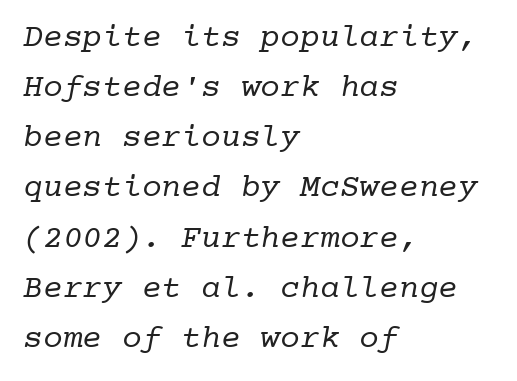
Each line starts at the same left margin while the right side varies. The gaps between neighbouring characters are ordinary and unremarkable. No letter is thick-stroked: the sample isn't bold. One glance says typical: line gaps are just what's usual.
